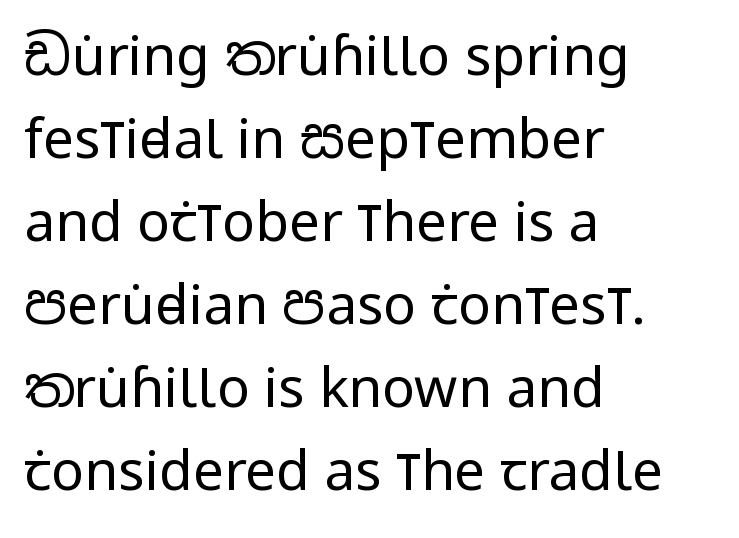
The image shows 55 px regular-weight, condensed sans-serif type, upright; set left-aligned, normal line spacing (1.51x), normal letter spacing, not underlined; low stroke contrast and a large x-height.
